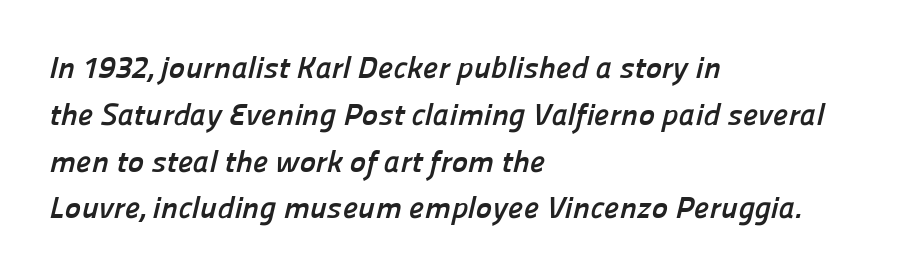
Nope, no serifs anywhere on these letters. Honestly, the letter spacing is just normal — you wouldn't notice it. The typesetting leans heavy: a genuine bold. The paragraph has a hard left edge and a soft right edge. Think of a printed novel: that variable character pitch is what you see here.
